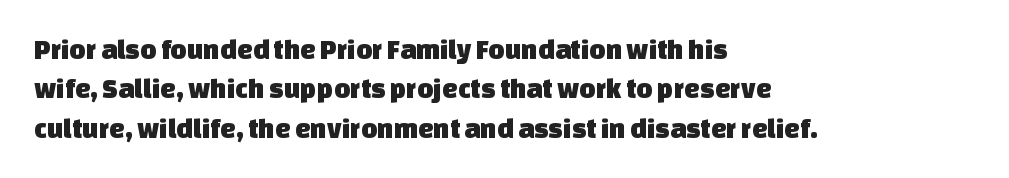
{"serif": "no", "width": "normal", "stroke_contrast": "low", "x_height": "large", "monospaced": "no", "underline": "no", "align": "left", "line_spacing": "normal", "line_spacing_ratio": 1.41, "letter_spacing": "normal", "letter_spacing_em": 0.0, "glyph_px": 28}
